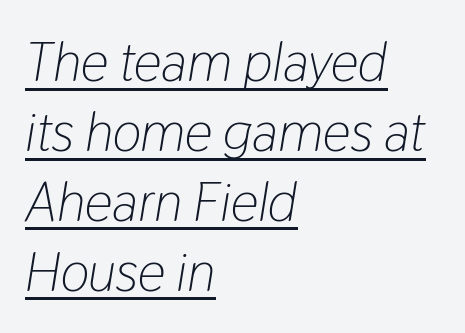
Q: Is the text bold? A: No.
Q: Is the text italic (slanted)? A: Yes, it leans right by about 9 degrees.
Q: Is the text underlined? A: Yes.
Q: How is the paragraph aligned? A: Left-aligned.
Q: Is the spacing between letters normal or unusually wide? A: Normal.
Q: Is the spacing between lines tight, normal or loose? A: Normal.
Q: Width (condensed, normal, or wide)? A: Condensed.
Q: Stroke contrast? A: Low.
Q: x-height? A: Medium.
Q: Monospaced? A: No.
